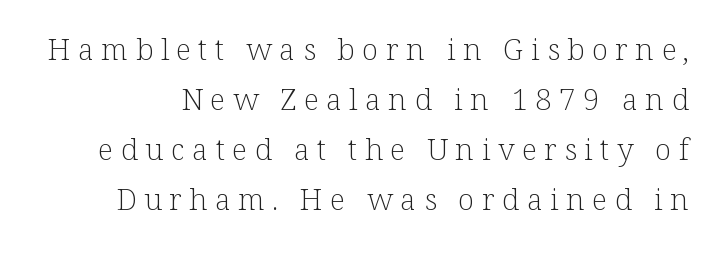
The image shows 30 px light serif type, upright; set normal line spacing (1.67x), unusually wide letter spacing (+0.25 em), not underlined; low stroke contrast and a medium x-height.
